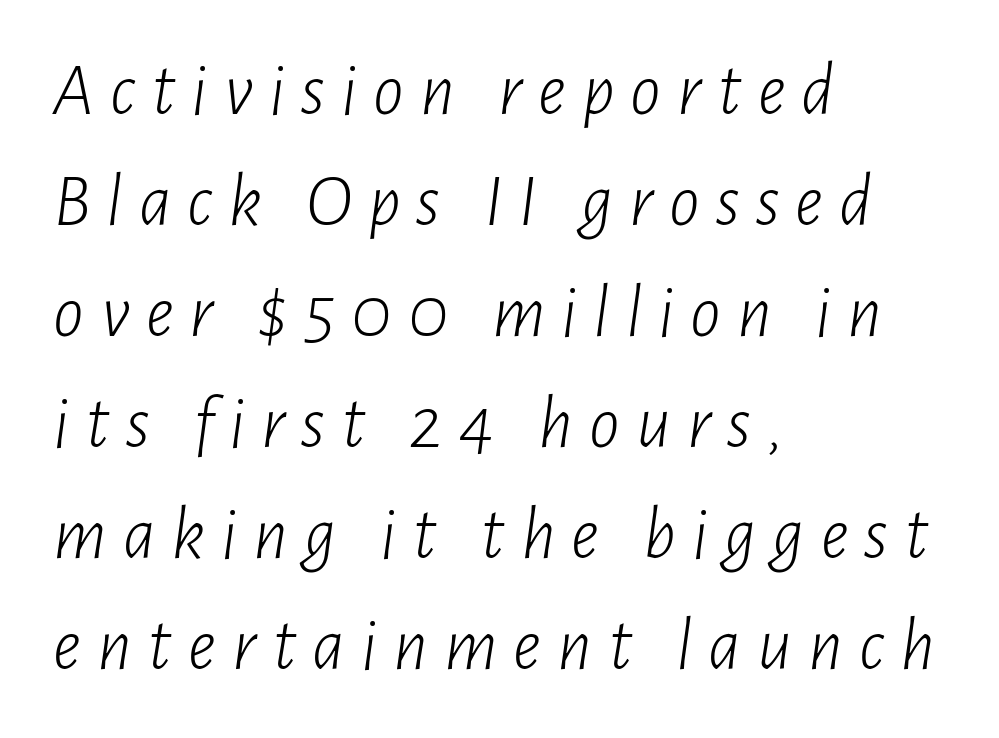
The foot of each line stays bare and open. Is this a heavy cut? Hardly; it is regular or lighter. This sample is left-justified, so line endings fall wherever the words run out. The letterforms stand isolated, each surrounded by extra space. Designer's note — italics engaged. This sample keeps an unexceptional amount of space between lines.
